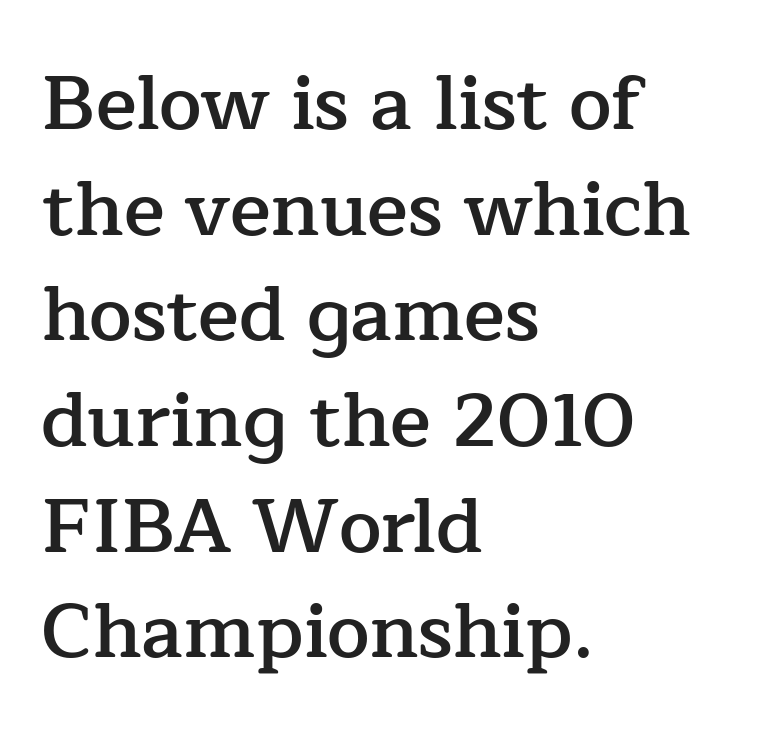
Q: Is the text bold? A: Semi-bold.
Q: Is the text italic (slanted)? A: No, it is upright.
Q: Is the typeface a serif or a sans-serif typeface? A: Serif.
Q: Is the text underlined? A: No.
Q: How is the paragraph aligned? A: Left-aligned.
Q: Is the spacing between letters normal or unusually wide? A: Normal.
Q: Is the spacing between lines tight, normal or loose? A: Normal.
Q: Width (condensed, normal, or wide)? A: Normal.
Q: Stroke contrast? A: Low.
Q: x-height? A: Medium.
Q: Monospaced? A: No.
